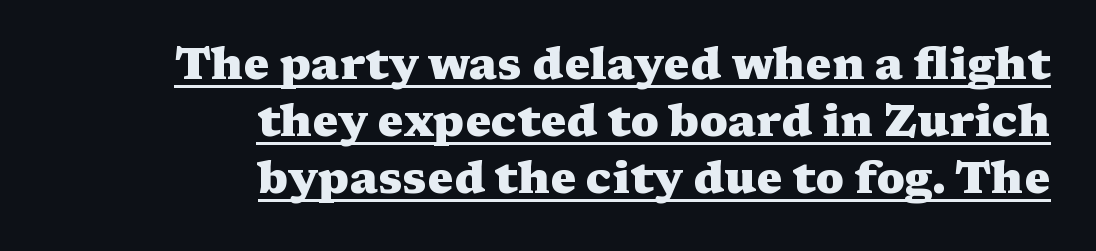
A normal amount of white space separates one row of letters from the next. This rendering employs a face with finishing strokes, i.e., a serif. The letters advance in unequal steps, a hallmark of proportional type. Chunky letters — that's bold for sure. The lettering is marked with a stroke running underneath it. The type is set solid horizontally, with unmodified tracking.
